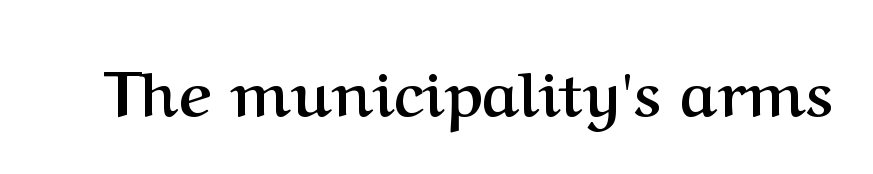
{"serif": "yes", "italic": "no", "bold": "yes", "weight": "semibold", "width": "normal", "stroke_contrast": "medium", "x_height": "medium", "monospaced": "no", "underline": "no", "letter_spacing": "normal", "letter_spacing_em": 0.0, "glyph_px": 62}
